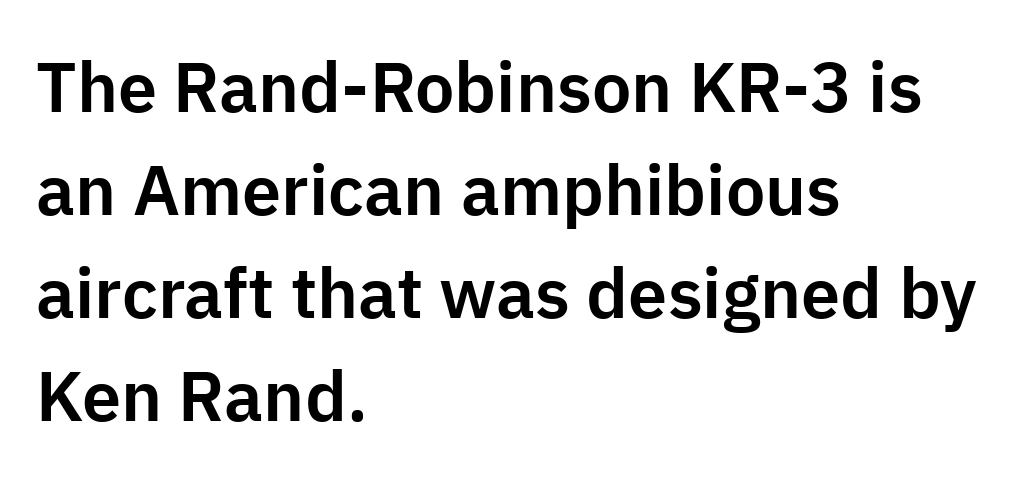
Q: Is the text italic (slanted)? A: No, it is upright.
Q: Is the typeface a serif or a sans-serif typeface? A: Sans-serif.
Q: Is the text underlined? A: No.
Q: How is the paragraph aligned? A: Left-aligned.
Q: Is the spacing between letters normal or unusually wide? A: Normal.
Q: Is the spacing between lines tight, normal or loose? A: Normal.
Q: Width (condensed, normal, or wide)? A: Normal.
Q: Stroke contrast? A: Low.
Q: x-height? A: Medium.
Q: Monospaced? A: No.
